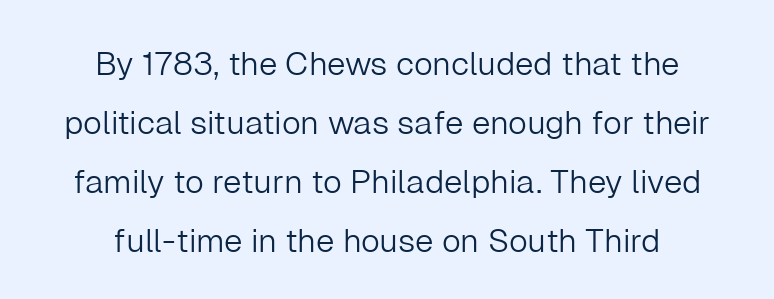
{"serif": "no", "italic": "no", "bold": "no", "weight": "light", "width": "normal", "stroke_contrast": "low", "x_height": "medium", "monospaced": "no", "underline": "no", "align": "center", "line_spacing_ratio": 1.79, "letter_spacing": "normal", "letter_spacing_em": 0.0, "glyph_px": 33}
